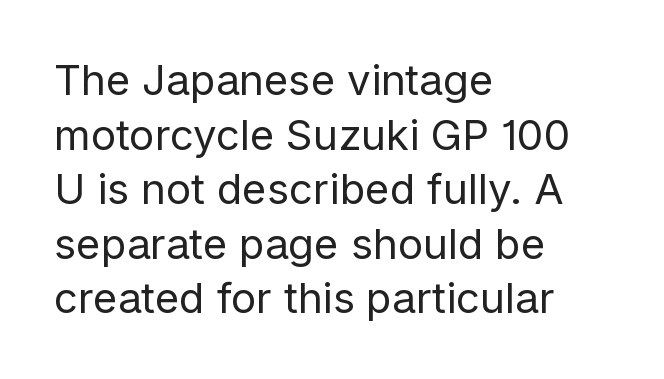
{"serif": "no", "italic": "no", "bold": "no", "weight": "regular", "width": "normal", "stroke_contrast": "low", "x_height": "medium", "monospaced": "no", "underline": "no", "align": "left", "line_spacing": "normal", "line_spacing_ratio": 1.3, "letter_spacing": "normal", "letter_spacing_em": 0.0, "glyph_px": 42}
